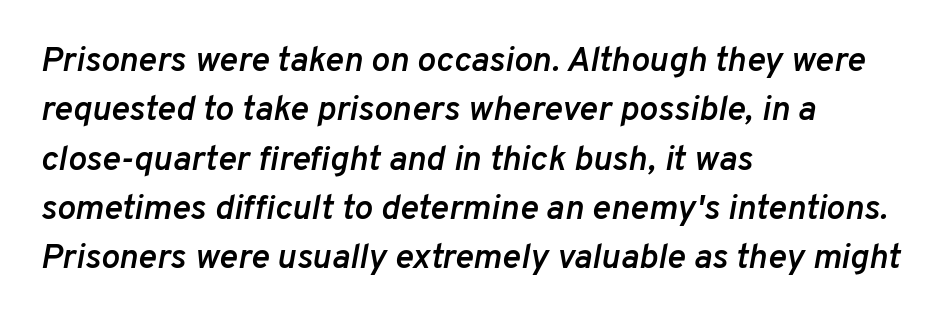
The rendering uses natural spacing where letterforms have individual widths. When letters slant like this, we call the style italic. The rows are spaced the way most documents space them. Bare-footed words on every line. These lines are set flush left with a ragged right edge. Moderately thickened strokes mark this as semibold type.
